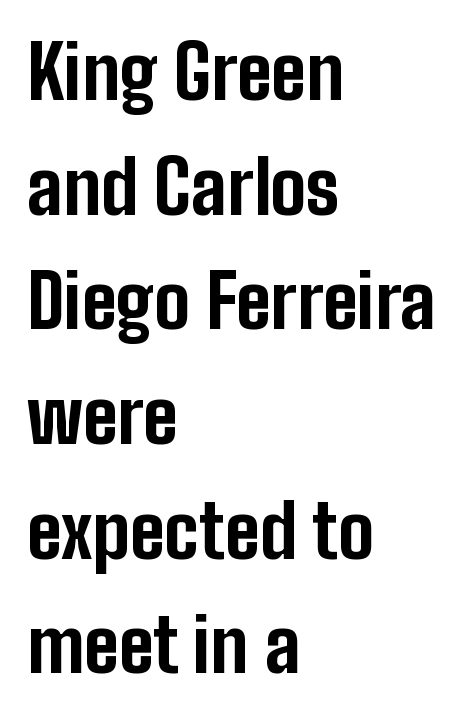
The image shows 74 px bold, condensed sans-serif type, upright; set left-aligned, normal line spacing (1.55x), normal letter spacing, not underlined; low stroke contrast and a medium x-height.
